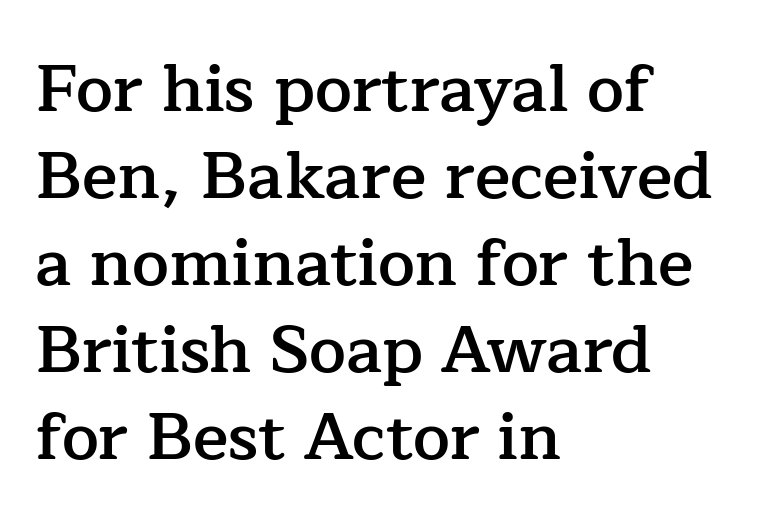
Q: Is the text bold? A: Semi-bold.
Q: Is the text italic (slanted)? A: No, it is upright.
Q: Is the typeface a serif or a sans-serif typeface? A: Serif.
Q: Is the text underlined? A: No.
Q: How is the paragraph aligned? A: Left-aligned.
Q: Is the spacing between letters normal or unusually wide? A: Normal.
Q: Is the spacing between lines tight, normal or loose? A: Normal.
Q: Width (condensed, normal, or wide)? A: Normal.
Q: Stroke contrast? A: Low.
Q: x-height? A: Medium.
Q: Monospaced? A: No.
